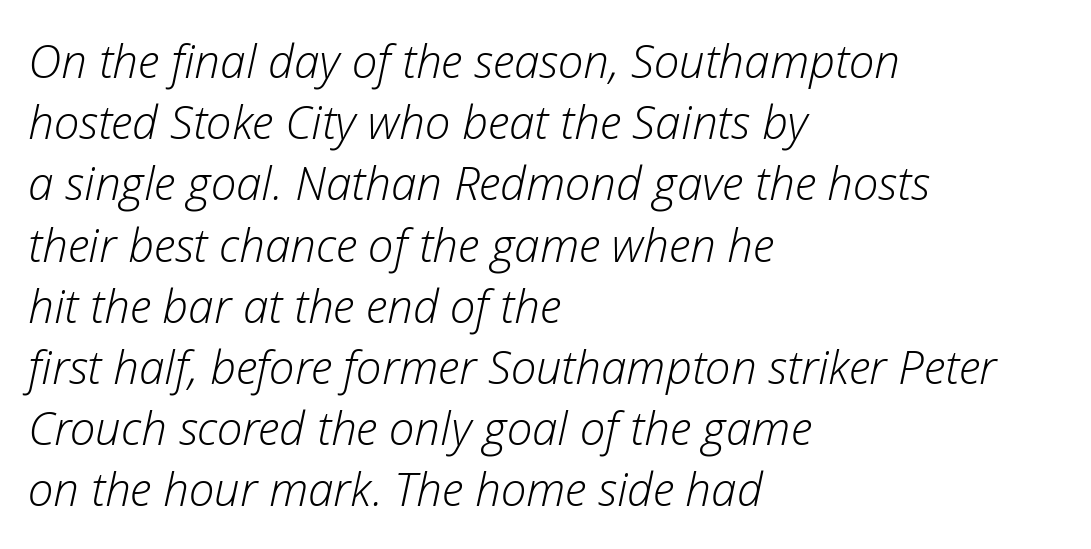
Compared with ordinary roman type, these characters are visibly tilted. Caption: face not bold, strokes unweighted. The letterforms sit shoulder to shoulder at normal distance. What's the leading like? Ordinary, nothing unusual.
